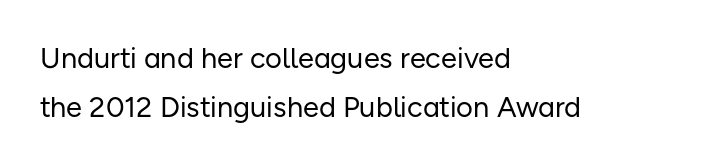
Check the space under the baseline: it is left empty. A quiet, ordinary-to-light weight characterises the typeface. Check where the strokes stop: nothing finishes them off — pure sans. The paragraph shown leans on its left margin. The designer left line spacing at the default.
